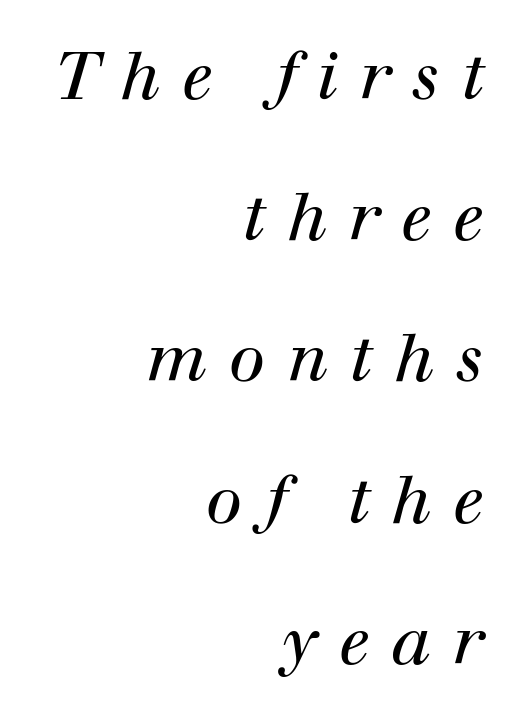
{"serif": "yes", "italic": "yes", "lean": "right", "slant_degrees": 12, "bold": "no", "weight": "regular", "width": "normal", "stroke_contrast": "high", "x_height": "medium", "monospaced": "no", "underline": "no", "align": "right", "line_spacing": "loose", "line_spacing_ratio": 2.14, "letter_spacing": "wide", "letter_spacing_em": 0.33, "glyph_px": 66}
